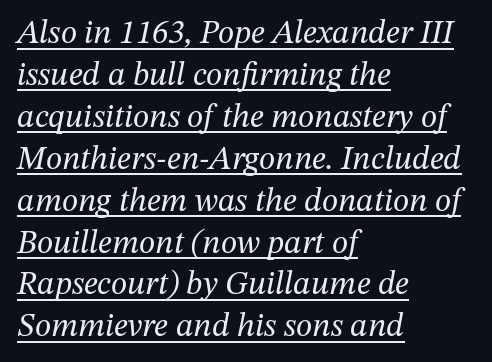
Q: Is the text bold? A: No.
Q: Is the text italic (slanted)? A: Yes, it leans right by about 12 degrees.
Q: Is the typeface a serif or a sans-serif typeface? A: Serif.
Q: Is the text underlined? A: Yes.
Q: How is the paragraph aligned? A: Left-aligned.
Q: Is the spacing between letters normal or unusually wide? A: Normal.
Q: Is the spacing between lines tight, normal or loose? A: Normal.
Q: Width (condensed, normal, or wide)? A: Normal.
Q: Stroke contrast? A: Medium.
Q: x-height? A: Medium.
Q: Monospaced? A: No.
